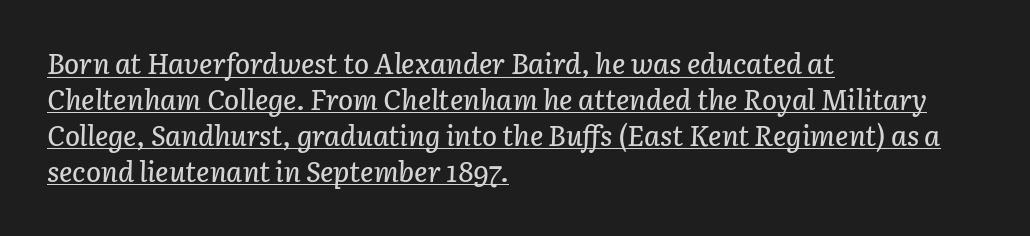
Q: Is the text italic (slanted)? A: Yes, it leans right by about 3 degrees.
Q: Is the text underlined? A: Yes.
Q: How is the paragraph aligned? A: Left-aligned.
Q: Is the spacing between letters normal or unusually wide? A: Normal.
Q: Is the spacing between lines tight, normal or loose? A: Normal.
Q: Width (condensed, normal, or wide)? A: Normal.
Q: Stroke contrast? A: Low.
Q: x-height? A: Medium.
Q: Monospaced? A: No.
